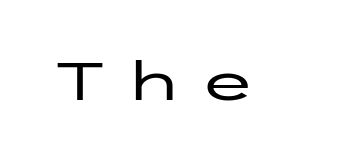
{"serif": "no", "italic": "no", "width": "wide", "stroke_contrast": "low", "x_height": "medium", "underline": "no", "letter_spacing": "wide", "letter_spacing_em": 0.31, "glyph_px": 52}
